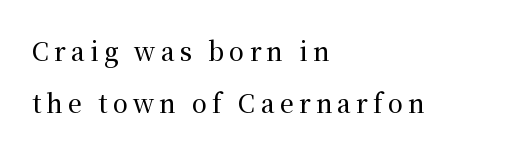
The image shows 25 px text type, upright; set left-aligned, loose line spacing (2.1x), unusually wide letter spacing (+0.2 em), not underlined.
